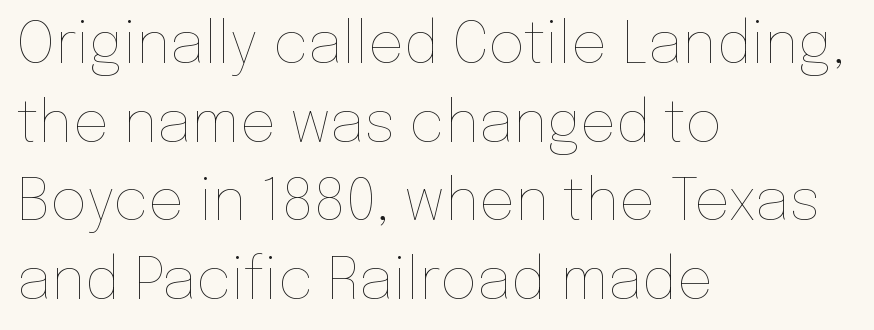
The image shows 57 px thin type, upright; set left-aligned, normal line spacing (1.38x), normal letter spacing, not underlined; low stroke contrast and a medium x-height.
